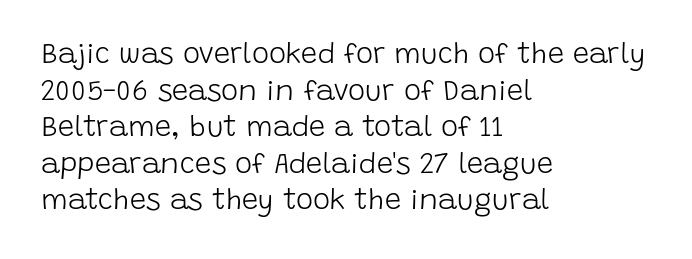
{"serif": "no", "italic": "no", "bold": "no", "weight": "light", "width": "normal", "stroke_contrast": "low", "x_height": "large", "monospaced": "no", "underline": "no", "align": "left", "line_spacing": "normal", "line_spacing_ratio": 1.26, "letter_spacing": "normal", "letter_spacing_em": 0.0, "glyph_px": 29}
